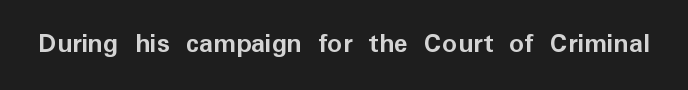
Notice how thick the strokes are: this is what a full bold looks like. Note: no serifs on the glyphs. Ascenders rise straight up at ninety degrees. The area under the type is left untouched. These lines are rendered in a variable-pitch font. A typesetter would call this zero additional tracking.
